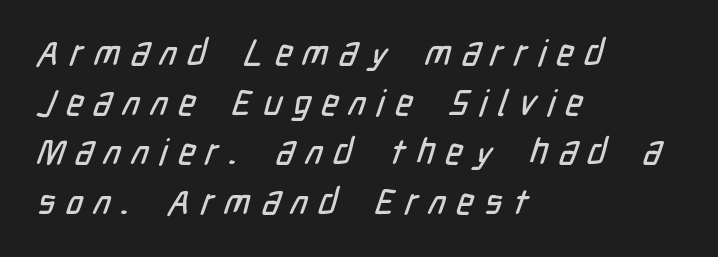
{"serif": "no", "width": "condensed", "stroke_contrast": "low", "x_height": "medium", "monospaced": "no", "underline": "no", "align": "left", "line_spacing": "normal", "line_spacing_ratio": 1.38, "letter_spacing": "wide", "letter_spacing_em": 0.3, "glyph_px": 36}
